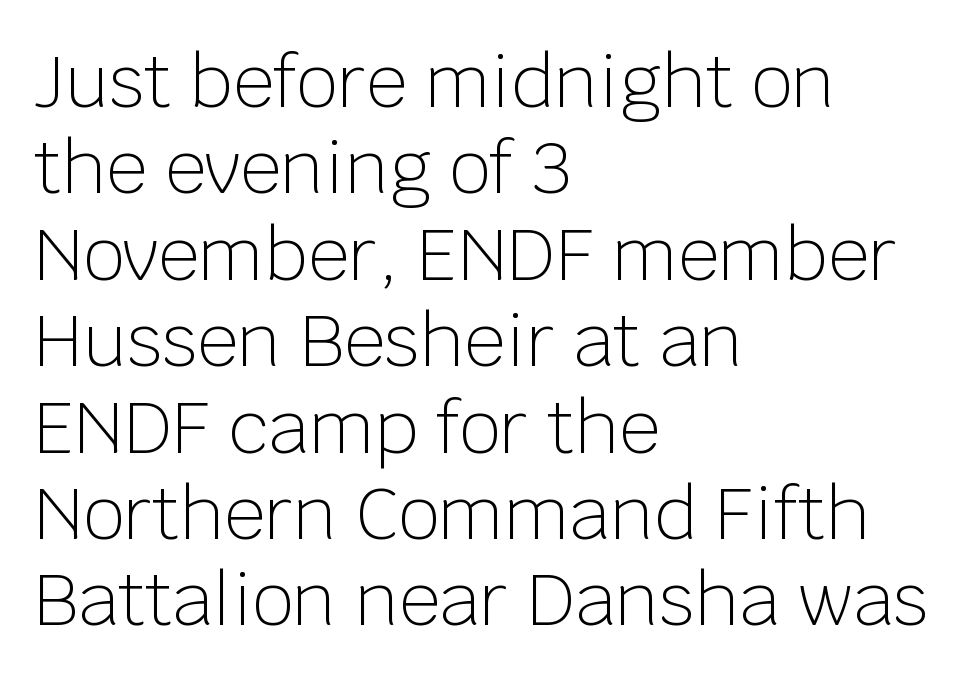
{"serif": "no", "italic": "no", "bold": "no", "weight": "light", "width": "normal", "stroke_contrast": "low", "x_height": "large", "monospaced": "no", "underline": "no", "align": "left", "line_spacing_ratio": 1.2, "letter_spacing": "normal", "letter_spacing_em": 0.0, "glyph_px": 72}
